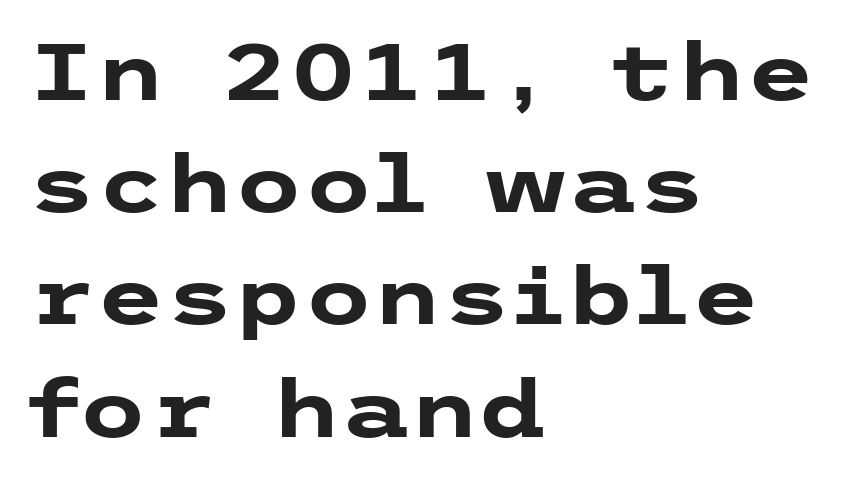
The image shows 79 px heavy, wide sans-serif type, upright; set left-aligned, normal line spacing (1.42x), normal letter spacing, not underlined; low stroke contrast and a medium x-height.
